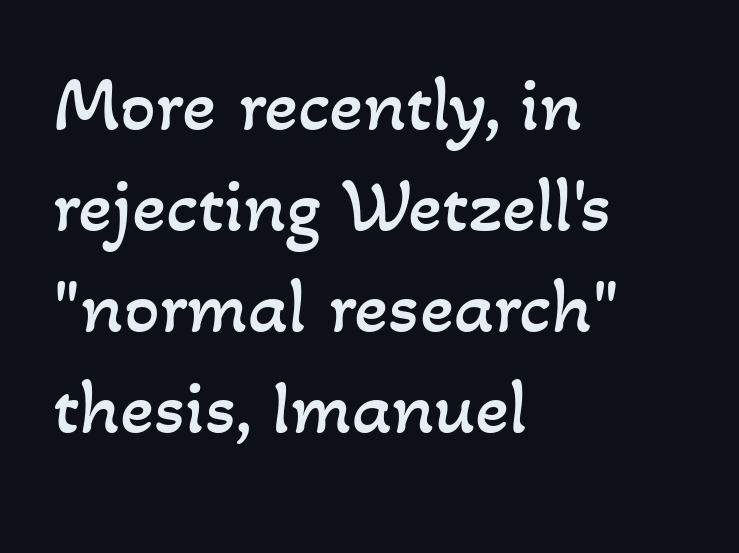
Caption: standard tracking, unaltered. Horizontal alignment here is leftward, the default for most running prose. These lines sit exactly where default settings would place them. The gap between lines stays unmarked.
